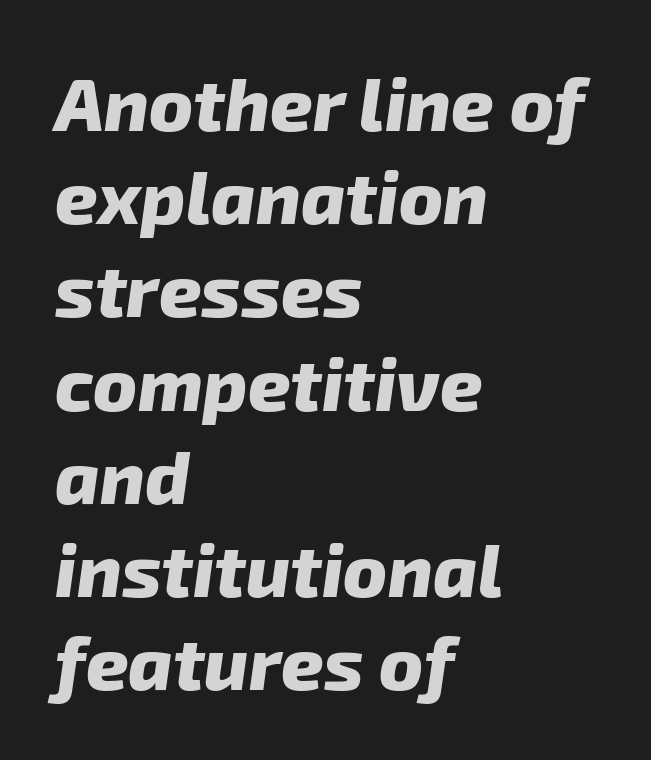
The image shows 74 px heavy sans-serif type; set left-aligned, normal line spacing (1.26x), normal letter spacing, not underlined; low stroke contrast and a medium x-height.
